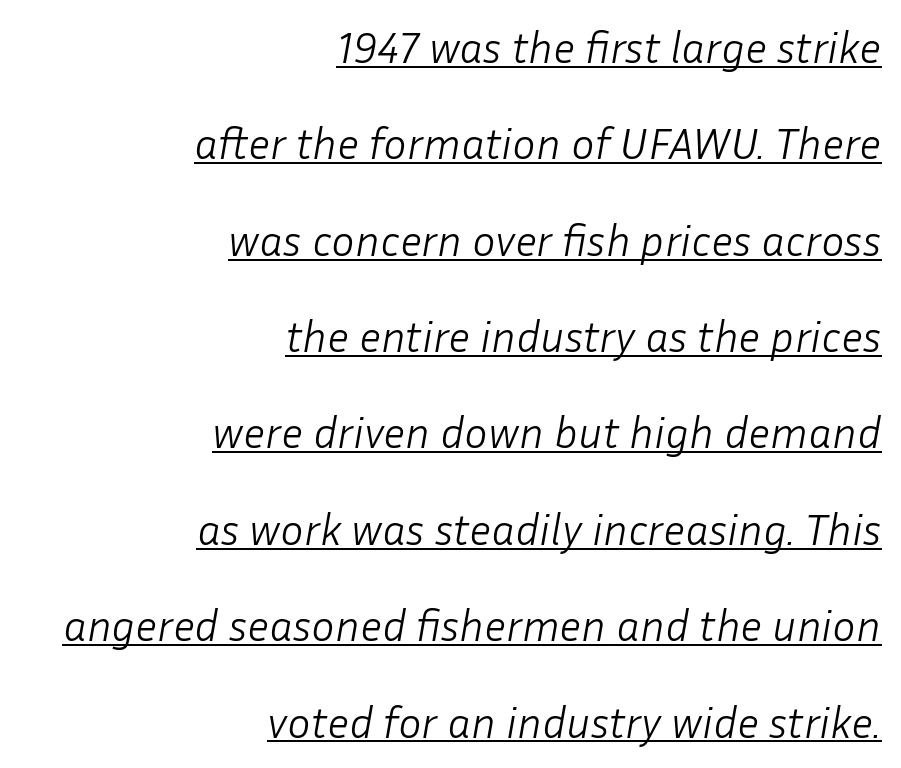
Q: Is the text bold? A: No.
Q: Is the text italic (slanted)? A: Yes, it leans right by about 10 degrees.
Q: Is the text underlined? A: Yes.
Q: How is the paragraph aligned? A: Right-aligned.
Q: Is the spacing between letters normal or unusually wide? A: Normal.
Q: Is the spacing between lines tight, normal or loose? A: Loose.
Q: Width (condensed, normal, or wide)? A: Normal.
Q: Stroke contrast? A: Low.
Q: x-height? A: Medium.
Q: Monospaced? A: No.
